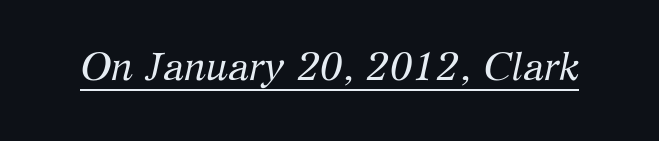
The image shows 39 px regular-weight serif type, italic (leaning right); set normal letter spacing, underlined; medium stroke contrast and a medium x-height.
